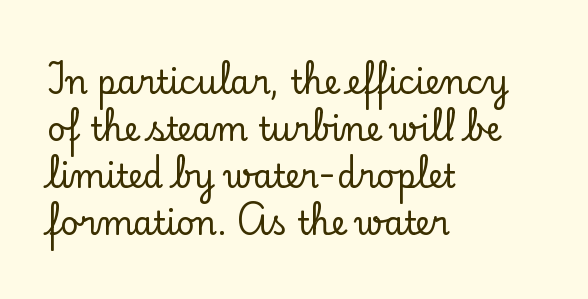
{"serif": "yes", "italic": "no", "width": "normal", "stroke_contrast": "low", "x_height": "small", "monospaced": "no", "underline": "no", "align": "left", "line_spacing": "normal", "line_spacing_ratio": 1.47, "letter_spacing": "normal", "letter_spacing_em": 0.0, "glyph_px": 32}
